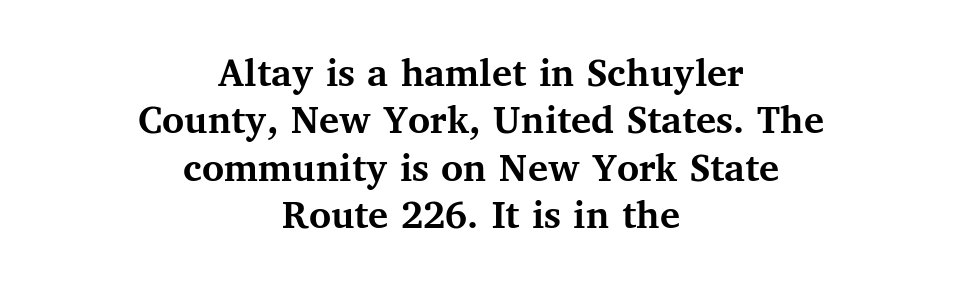
The image shows 42 px semibold serif type, upright; set centered, tight line spacing (1.13x), normal letter spacing, not underlined; medium stroke contrast and a medium x-height.
